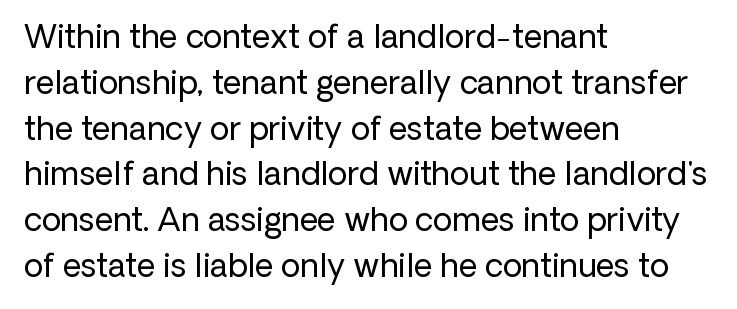
The image shows 32 px regular-weight sans-serif type, upright; set left-aligned, normal line spacing (1.43x), normal letter spacing, not underlined; low stroke contrast and a medium x-height.
